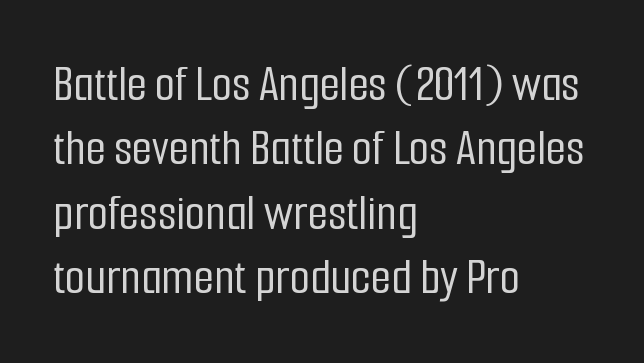
The image shows 52 px condensed sans-serif type, upright; set left-aligned, line spacing 1.24x, normal letter spacing, not underlined; low stroke contrast and a medium x-height.
